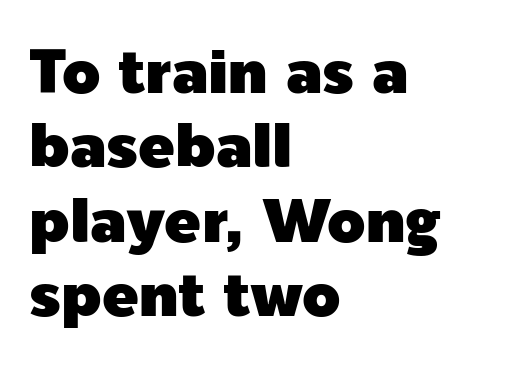
Q: Is the text italic (slanted)? A: No, it is upright.
Q: Is the typeface a serif or a sans-serif typeface? A: Sans-serif.
Q: Is the text underlined? A: No.
Q: How is the paragraph aligned? A: Left-aligned.
Q: Is the spacing between letters normal or unusually wide? A: Normal.
Q: Width (condensed, normal, or wide)? A: Normal.
Q: x-height? A: Medium.
Q: Monospaced? A: No.
